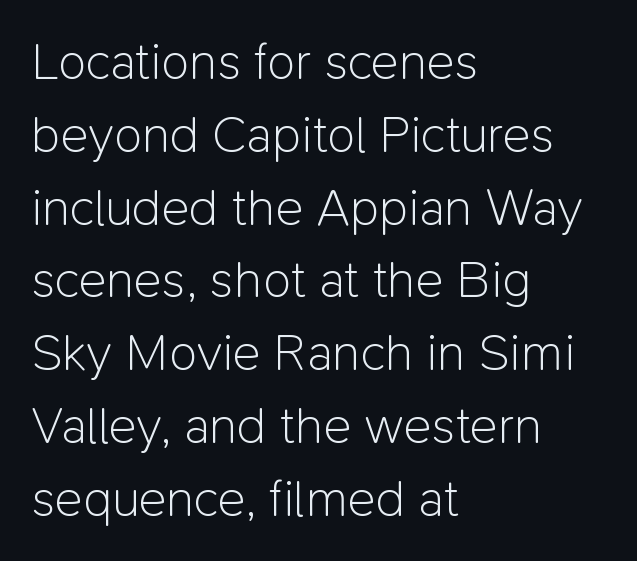
Q: Is the text bold? A: No.
Q: Is the text italic (slanted)? A: No, it is upright.
Q: Is the typeface a serif or a sans-serif typeface? A: Sans-serif.
Q: Is the text underlined? A: No.
Q: How is the paragraph aligned? A: Left-aligned.
Q: Is the spacing between letters normal or unusually wide? A: Normal.
Q: Is the spacing between lines tight, normal or loose? A: Normal.
Q: Width (condensed, normal, or wide)? A: Normal.
Q: Stroke contrast? A: Low.
Q: x-height? A: Medium.
Q: Monospaced? A: No.
